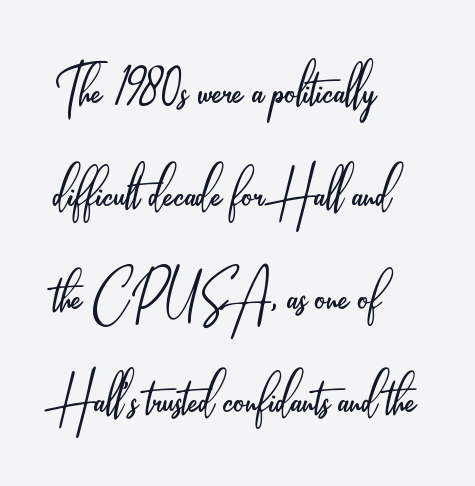
The image shows 70 px light, condensed sans-serif type; set left-aligned, normal line spacing (1.47x), normal letter spacing, not underlined; low stroke contrast and a small x-height.
